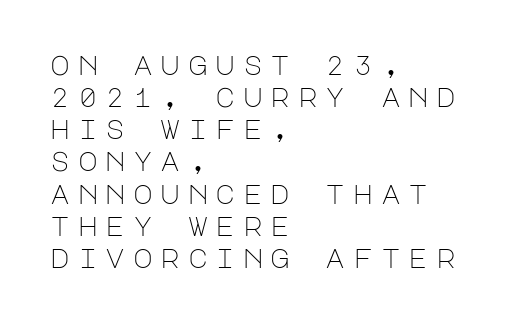
{"italic": "no", "bold": "no", "underline": "no", "align": "left", "line_spacing_ratio": 1.19, "letter_spacing": "wide", "letter_spacing_em": 0.28, "glyph_px": 27}
